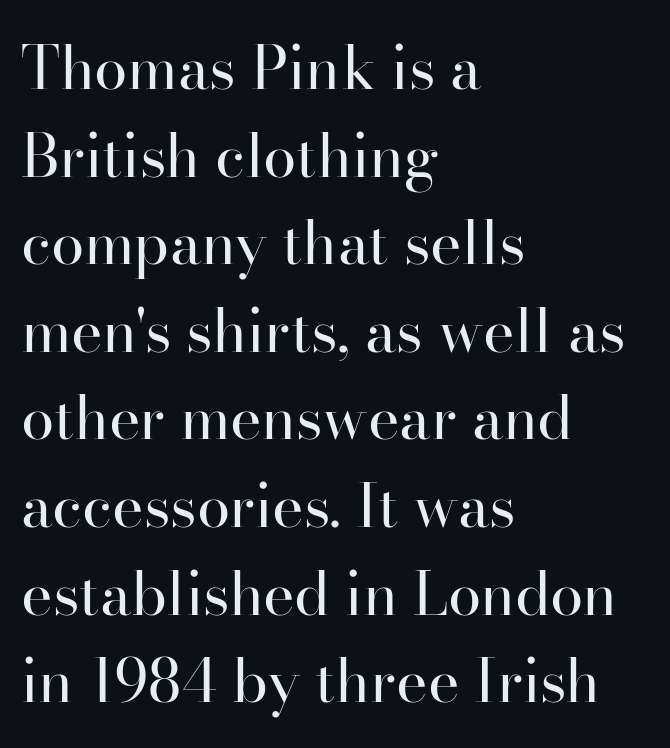
Vertically, the passage feels balanced, rows spaced as you'd expect. Left-aligned paragraph, ragged on the right. Type style note: has serifs. This rendering features lettering with no underline. The font's upright variant was chosen for this text.
